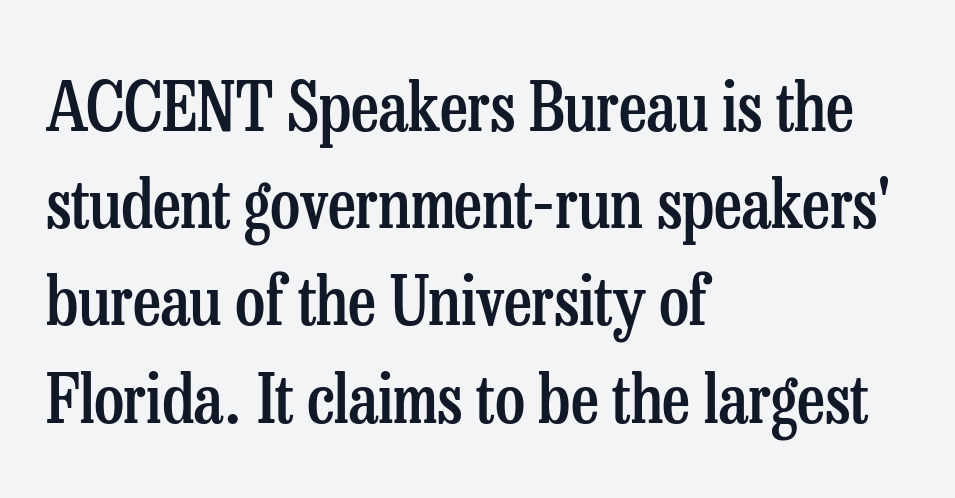
The rendering uses natural spacing where letterforms have individual widths. Each letter's strokes conclude with small projecting serifs. Reading down the block, your eye returns to a fixed left position each line. Emphasis by weight is partial: semibold. Underline: absent. Tall strokes in this sample are plumb rather than angled.
